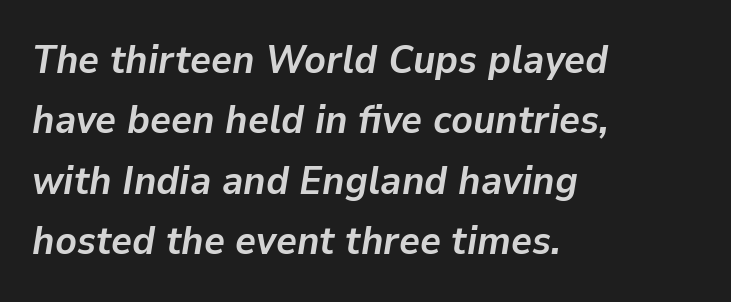
The image shows 40 px semibold type, italic (leaning right); set left-aligned, normal line spacing (1.51x), normal letter spacing, not underlined; low stroke contrast and a medium x-height.
